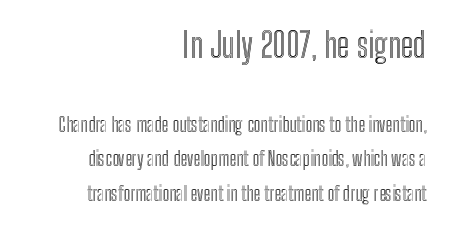
A clean baseline with only descenders dipping below it. The rendering shrinks the type as you move from the upper chunk to the lower. Vertical strokes here are truly vertical. The typesetter chose a ragged-left arrangement here. Letter spacing: default.
